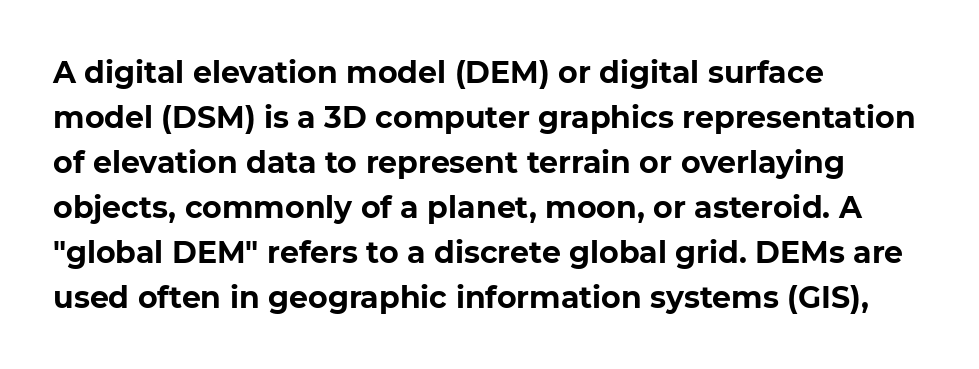
Q: Is the text bold? A: Yes.
Q: Is the text italic (slanted)? A: No, it is upright.
Q: Is the typeface a serif or a sans-serif typeface? A: Sans-serif.
Q: Is the text underlined? A: No.
Q: How is the paragraph aligned? A: Left-aligned.
Q: Is the spacing between letters normal or unusually wide? A: Normal.
Q: Is the spacing between lines tight, normal or loose? A: Normal.
Q: Width (condensed, normal, or wide)? A: Normal.
Q: Stroke contrast? A: Low.
Q: x-height? A: Medium.
Q: Monospaced? A: No.
